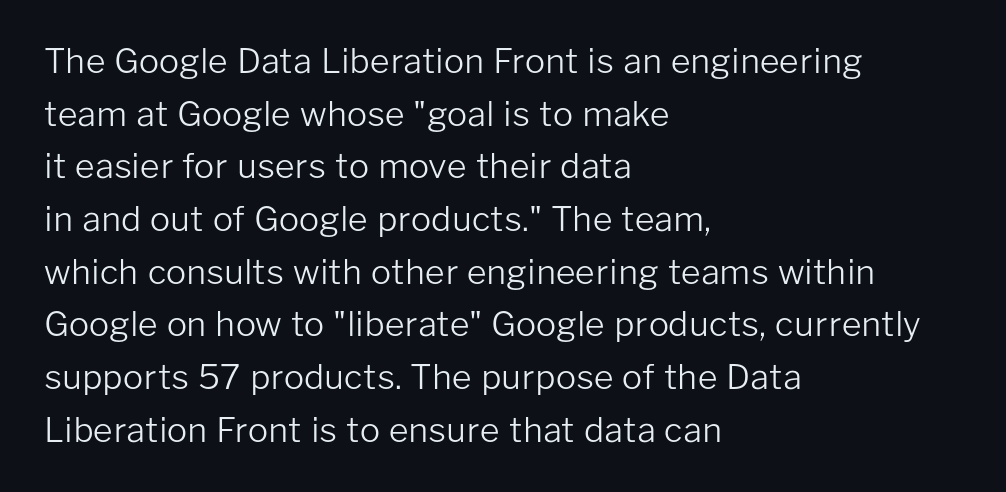
Posture: vertical. Vertical spacing — default. Unbolded letterforms with no extra heft. The paragraph has a hard left edge and a soft right edge. Is this a sans? Yes — the strokes have no serifs. Descenders are the only things crossing below the line.
